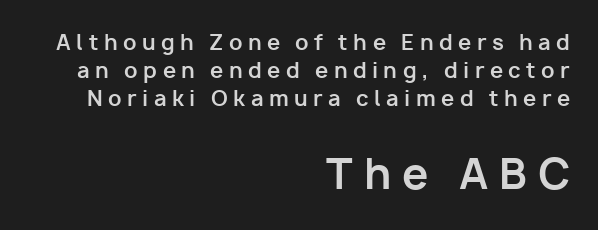
Line endings align vertically; line beginnings do not. The passage shown is typed in a proportional face where columns would drift. The designer went with a sans here, leaving each stem footless. Upright lettering throughout. The glyphs have the mass of a bold cut. Anything drawn beneath the words? Only blank space.
